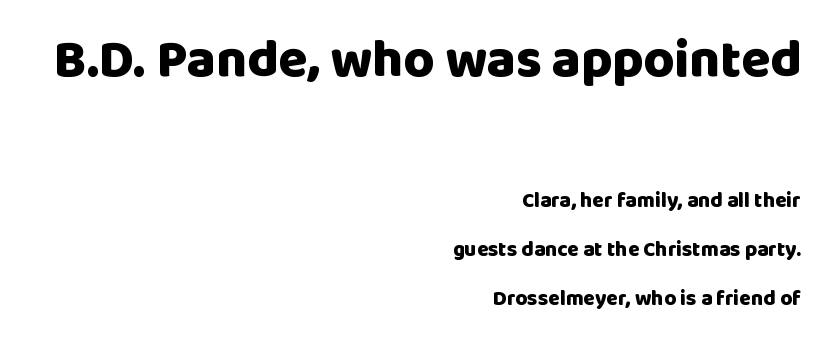
The image shows 53 px heavy sans-serif type, upright; set right-aligned, loose line spacing (2.33x), normal letter spacing, not underlined; the first (top) block is 2.52x larger; low stroke contrast and a large x-height.
